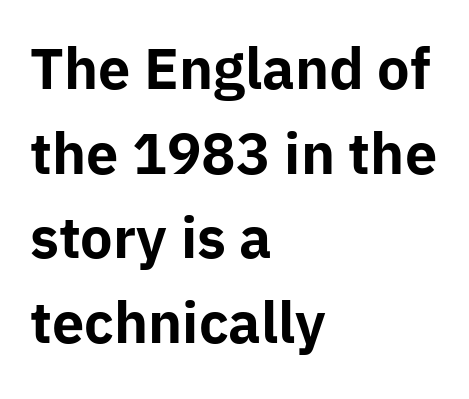
{"serif": "no", "italic": "no", "bold": "yes", "weight": "bold", "width": "normal", "stroke_contrast": "low", "x_height": "medium", "monospaced": "no", "underline": "no", "align": "left", "line_spacing": "normal", "line_spacing_ratio": 1.54, "letter_spacing": "normal", "letter_spacing_em": 0.0, "glyph_px": 55}
